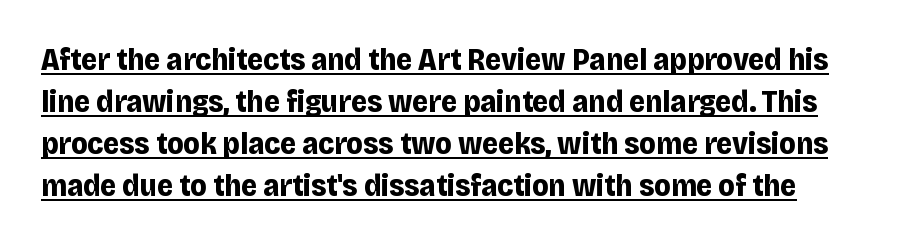
Q: Is the text bold? A: Yes.
Q: Is the text italic (slanted)? A: No, it is upright.
Q: Is the typeface a serif or a sans-serif typeface? A: Sans-serif.
Q: Is the text underlined? A: Yes.
Q: Is the spacing between letters normal or unusually wide? A: Normal.
Q: Is the spacing between lines tight, normal or loose? A: Normal.
Q: Width (condensed, normal, or wide)? A: Normal.
Q: Stroke contrast? A: Low.
Q: x-height? A: Large.
Q: Monospaced? A: No.
